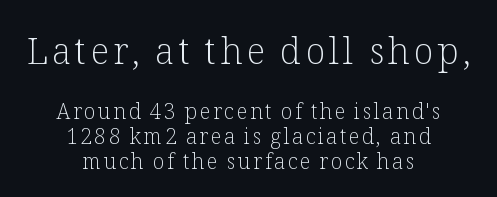
Q: Is the text bold? A: No.
Q: Is the text italic (slanted)? A: No, it is upright.
Q: Is the typeface a serif or a sans-serif typeface? A: Serif.
Q: Is the text underlined? A: No.
Q: How is the paragraph aligned? A: Centered.
Q: Which block of text is set in a larger size, the first (top) or the second (bottom)? A: The first (top) one.
Q: Width (condensed, normal, or wide)? A: Normal.
Q: Stroke contrast? A: Low.
Q: x-height? A: Medium.
Q: Monospaced? A: No.
